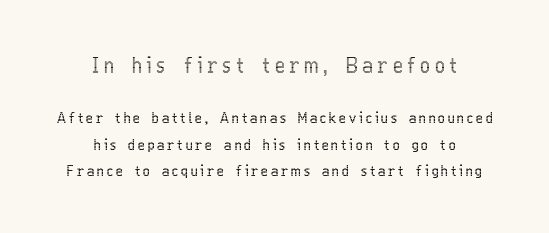
{"italic": "no", "underline": "no", "align": "center", "line_spacing_ratio": 1.88, "letter_spacing": "wide", "letter_spacing_em": 0.22, "larger_block": "first", "size_ratio": 1.5, "glyph_px": 21}
